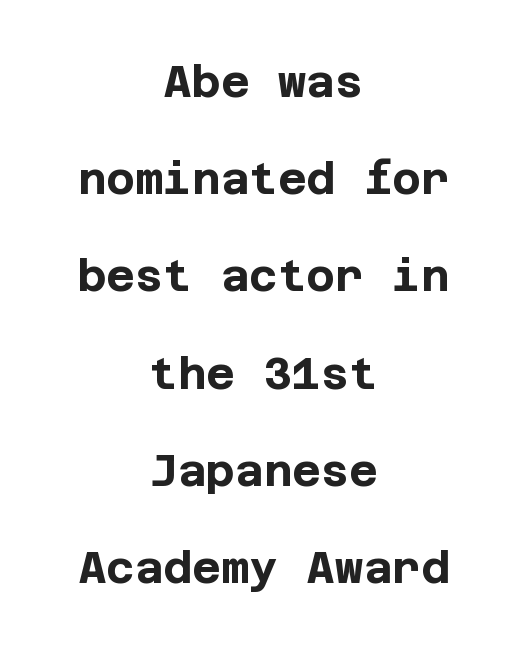
{"serif": "no", "italic": "no", "bold": "yes", "weight": "bold", "width": "normal", "stroke_contrast": "low", "x_height": "large", "underline": "no", "align": "center", "line_spacing": "loose", "line_spacing_ratio": 2.21, "letter_spacing": "normal", "letter_spacing_em": 0.0, "glyph_px": 44}
